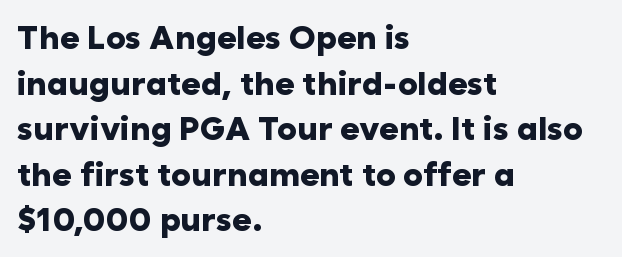
Compared with typical paragraphs, the rows here are spaced about the same. As a designer I'd log this as weight 700, bold. The face used here is rendered with its standard letterfit. Varying glyph widths throughout — classic text-font behaviour. A bare baseline throughout the passage. Unlike a traditional serif, this face leaves its strokes unadorned.
